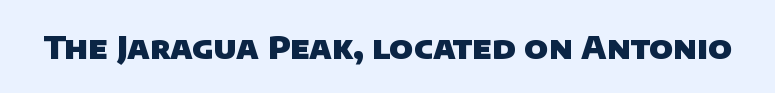
The image shows 31 px heavy sans-serif type; set normal letter spacing, not underlined; low stroke contrast and a large x-height.
